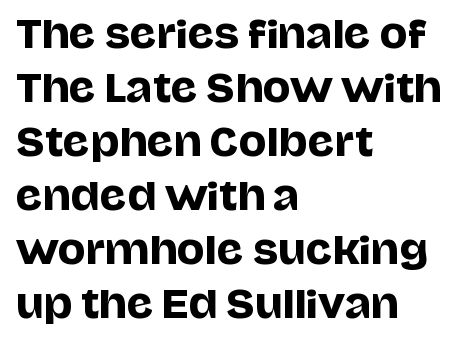
{"serif": "no", "italic": "no", "width": "normal", "stroke_contrast": "low", "x_height": "large", "monospaced": "no", "underline": "no", "align": "left", "line_spacing": "normal", "line_spacing_ratio": 1.46, "letter_spacing": "normal", "letter_spacing_em": 0.0, "glyph_px": 37}
